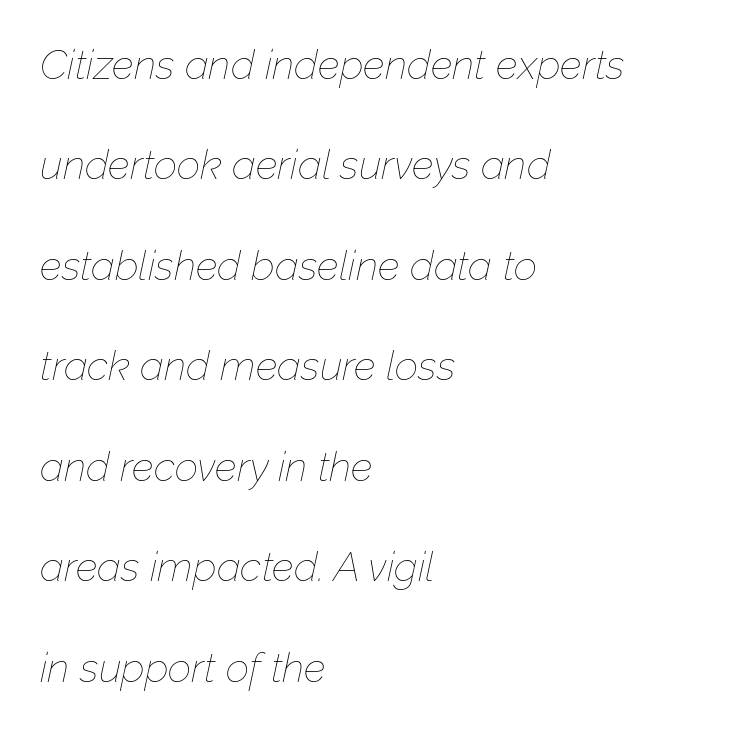
The image shows 41 px thin type, italic (leaning right); set left-aligned, loose line spacing (2.45x), normal letter spacing, not underlined; low stroke contrast and a medium x-height.
